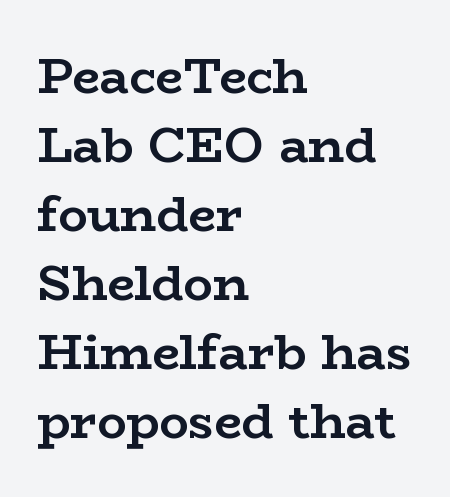
You could not count columns in this text — the font is proportionally spaced. You can tell it's not italic because the verticals are truly vertical. This sample keeps an unexceptional amount of space between lines. Descenders hang freely into open space. I'd describe the lettering as bold — thick and assertive.
